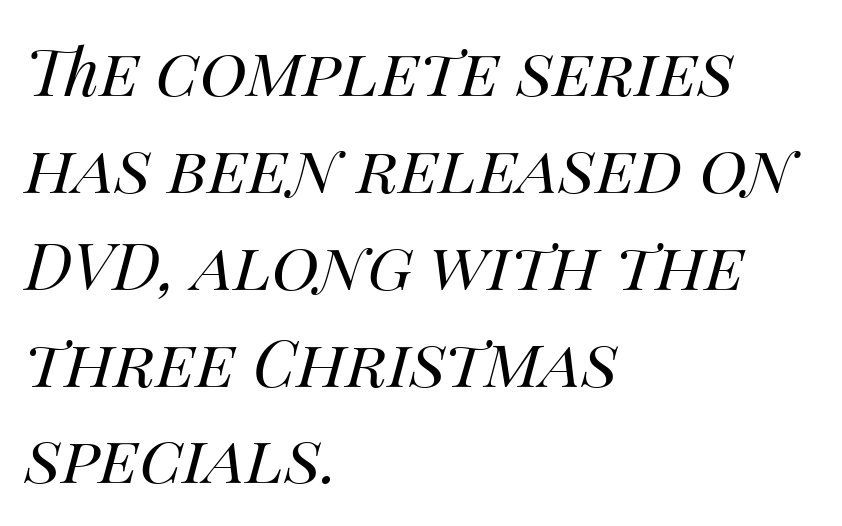
{"italic": "yes", "lean": "right", "slant_degrees": 14, "bold": "no", "weight": "regular", "width": "normal", "stroke_contrast": "medium", "x_height": "large", "monospaced": "no", "underline": "no", "align": "left", "line_spacing": "normal", "line_spacing_ratio": 1.49, "letter_spacing": "normal", "letter_spacing_em": 0.0, "glyph_px": 65}
